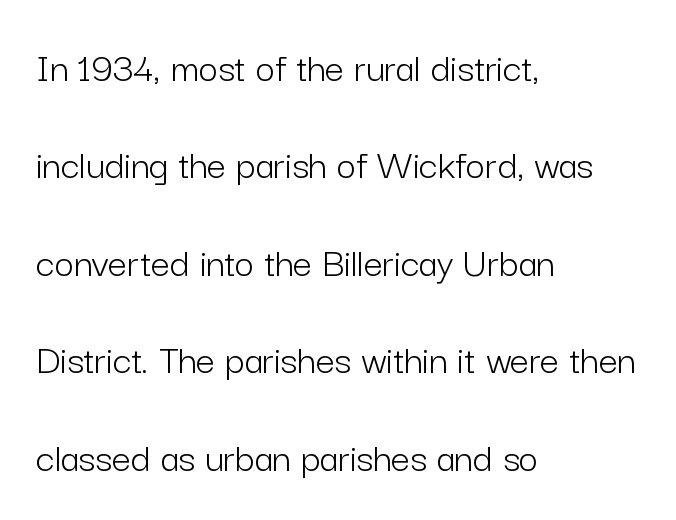
Q: Is the text bold? A: No.
Q: Is the text italic (slanted)? A: No, it is upright.
Q: Is the typeface a serif or a sans-serif typeface? A: Sans-serif.
Q: Is the text underlined? A: No.
Q: How is the paragraph aligned? A: Left-aligned.
Q: Is the spacing between letters normal or unusually wide? A: Normal.
Q: Is the spacing between lines tight, normal or loose? A: Loose.
Q: Width (condensed, normal, or wide)? A: Normal.
Q: Stroke contrast? A: Low.
Q: x-height? A: Medium.
Q: Monospaced? A: No.
